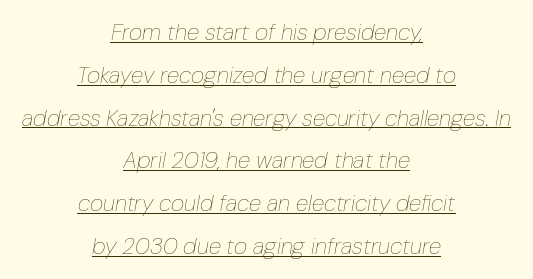
The image shows 23 px text type, italic (leaning right); set centered, line spacing 1.86x, normal letter spacing, underlined.
